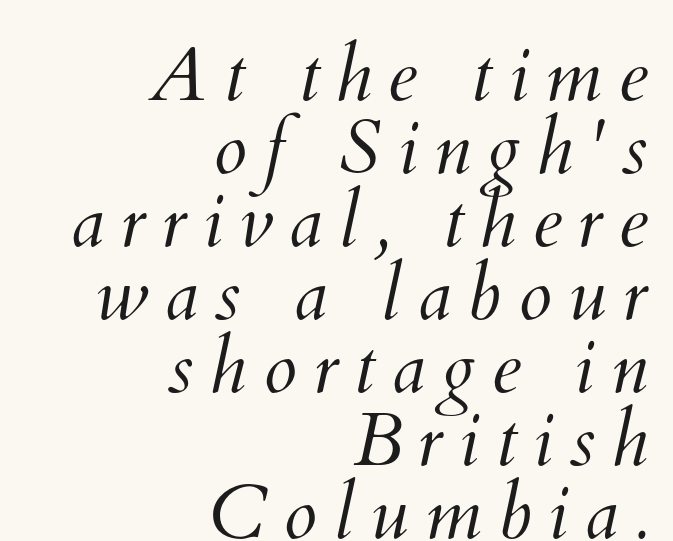
The line-height multiplier appears low, near solid setting. Descenders are the only things crossing below the line. The letters advance in unequal steps, a hallmark of proportional type. Characters follow at a spacing far wider than the type designer built in. The typeface has the unassuming heft of standard copy or less. A student would call this right alignment; a typographer would say flush right, rag left.
